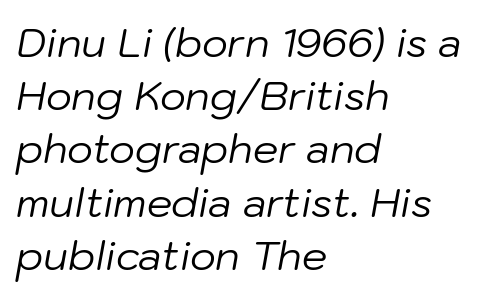
Q: Is the text bold? A: No.
Q: Is the text italic (slanted)? A: Yes, it leans right by about 10 degrees.
Q: Is the text underlined? A: No.
Q: How is the paragraph aligned? A: Left-aligned.
Q: Is the spacing between letters normal or unusually wide? A: Normal.
Q: Is the spacing between lines tight, normal or loose? A: Normal.
Q: Width (condensed, normal, or wide)? A: Normal.
Q: Stroke contrast? A: Low.
Q: x-height? A: Medium.
Q: Monospaced? A: No.
